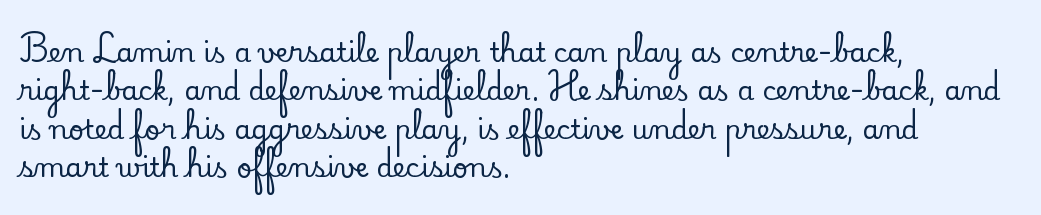
Q: Is the text italic (slanted)? A: No, it is upright.
Q: Is the text underlined? A: No.
Q: How is the paragraph aligned? A: Left-aligned.
Q: Is the spacing between letters normal or unusually wide? A: Normal.
Q: Is the spacing between lines tight, normal or loose? A: Normal.
